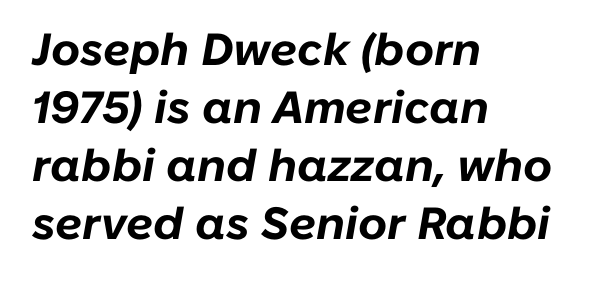
The image shows 45 px bold type, italic (leaning right); set left-aligned, normal line spacing (1.29x), normal letter spacing, not underlined; low stroke contrast and a medium x-height.
